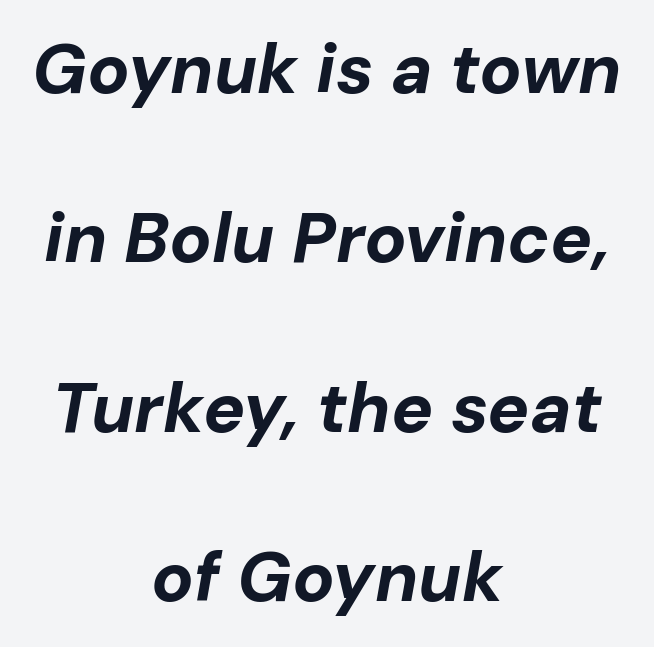
Leading is clearly above the norm, producing a sparse column. Quick note: underline off. The passage shown leans; its letterforms are oblique. The passage shown has conventional tracking throughout. Line starts and ends both wander, symmetrically. Heft: maximum for text — a bold.
